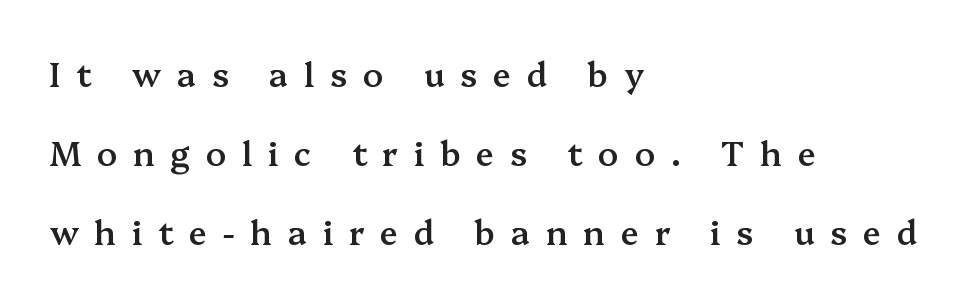
A fair bit of extra ink — the face is semibold, not bold. The letters are spread apart with noticeably loose tracking. These lines are rendered in a variable-pitch font. This sample uses an upright cut, with every glyph sitting square on the baseline. Glance below the letters and you will spot only blank space. In terms of letterform style, serifs are clearly present.
